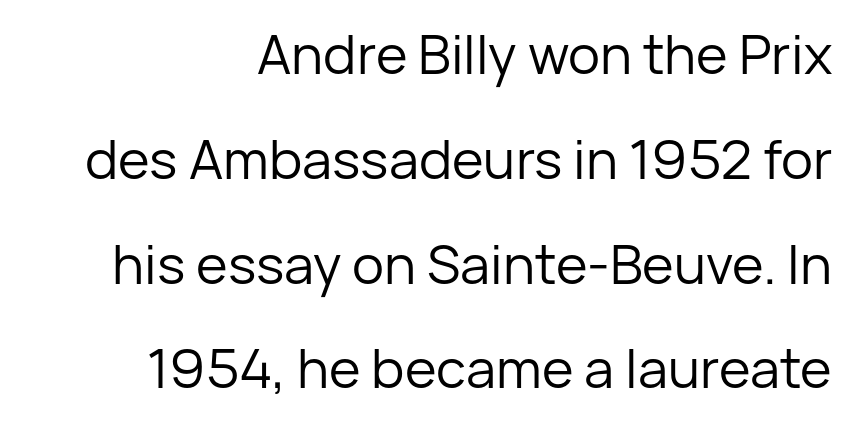
{"serif": "no", "italic": "no", "bold": "no", "weight": "regular", "width": "normal", "stroke_contrast": "low", "x_height": "medium", "monospaced": "no", "underline": "no", "align": "right", "line_spacing": "loose", "line_spacing_ratio": 1.94, "letter_spacing": "normal", "letter_spacing_em": 0.0, "glyph_px": 54}
